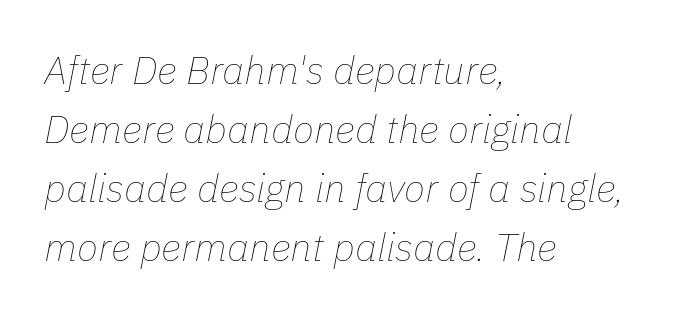
Proportional: the letters do not fall into vertical columns. A quiet, ordinary-to-light weight characterises the typeface. This rendering uses left alignment, leaving the right contour irregular. The zone under the glyphs is completely vacant. Evenly set lines give the paragraph a standard silhouette. The line texture is even and compact thanks to regular tracking.
